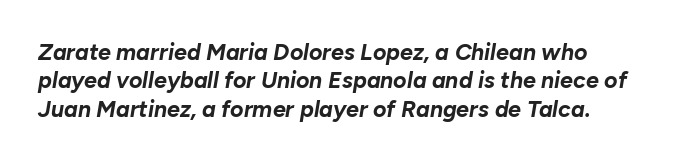
{"italic": "yes", "lean": "right", "slant_degrees": 10, "bold": "yes", "underline": "no", "align": "left", "line_spacing_ratio": 1.23, "letter_spacing": "normal", "letter_spacing_em": 0.0, "glyph_px": 23}
